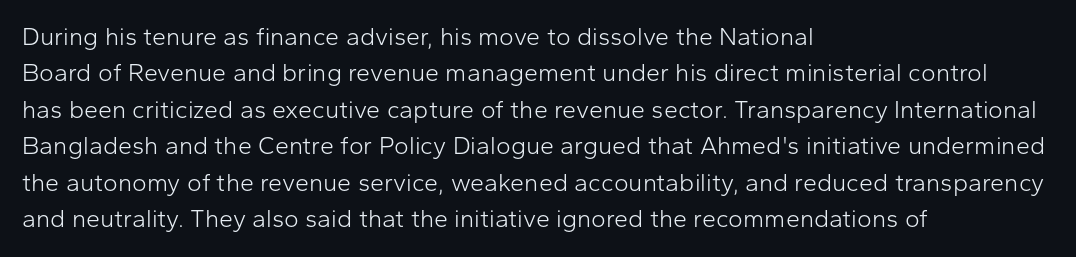
In terms of posture, this sample is upright. The passage shown has conventional tracking throughout. The zone under the glyphs is completely vacant. The lines are quadded left. These glyphs show unthickened strokes, regular width or finer. Rows of type keep a routine distance in the vertical direction.
